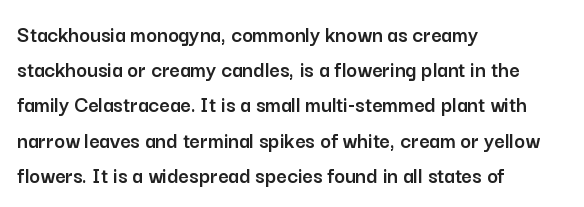
The image shows 23 px text type, upright; set left-aligned, normal line spacing (1.53x), normal letter spacing, not underlined.
